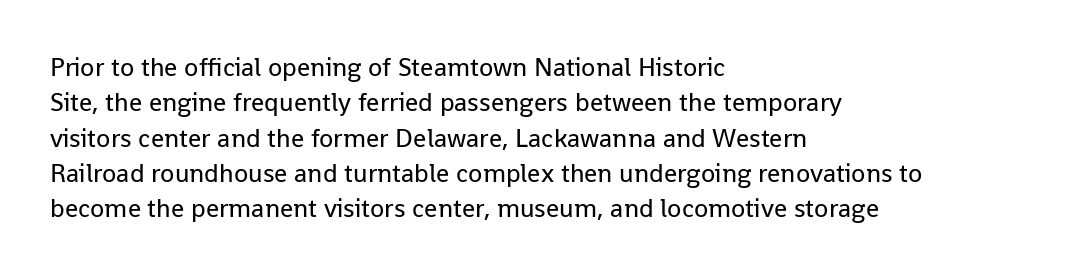
Vertically, the passage feels balanced, rows spaced as you'd expect. No italicization has been applied; the sample stays upright. A bare baseline throughout the passage. Think standard paragraph weight, or any step lighter than that.
